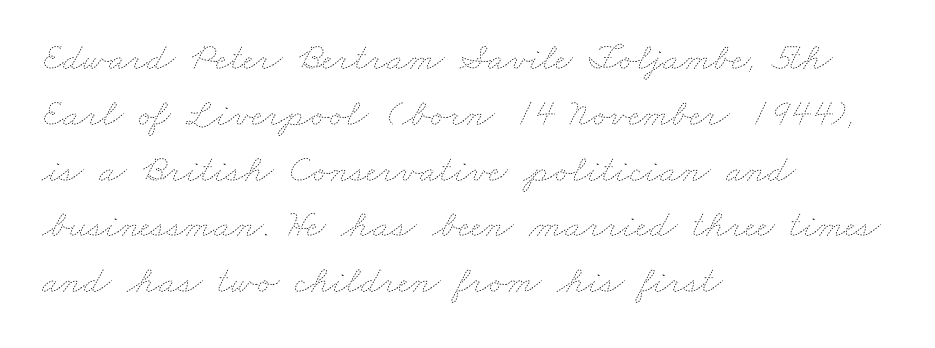
{"bold": "no", "weight": "thin", "width": "wide", "stroke_contrast": "low", "x_height": "small", "monospaced": "no", "underline": "no", "align": "left", "line_spacing": "normal", "line_spacing_ratio": 1.43, "letter_spacing": "normal", "letter_spacing_em": 0.0, "glyph_px": 39}
